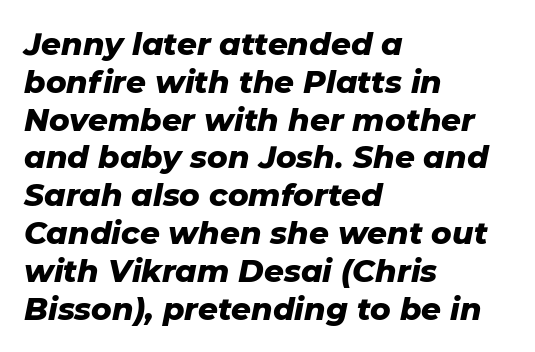
Look at the tracking — it's just the regular setting, nothing added. When letters slant like this, we call the style italic. Chunky letters — that's bold for sure. These lines are rendered in a variable-pitch font. The ragged edge is on the right, which tells us the setting is flush left.
